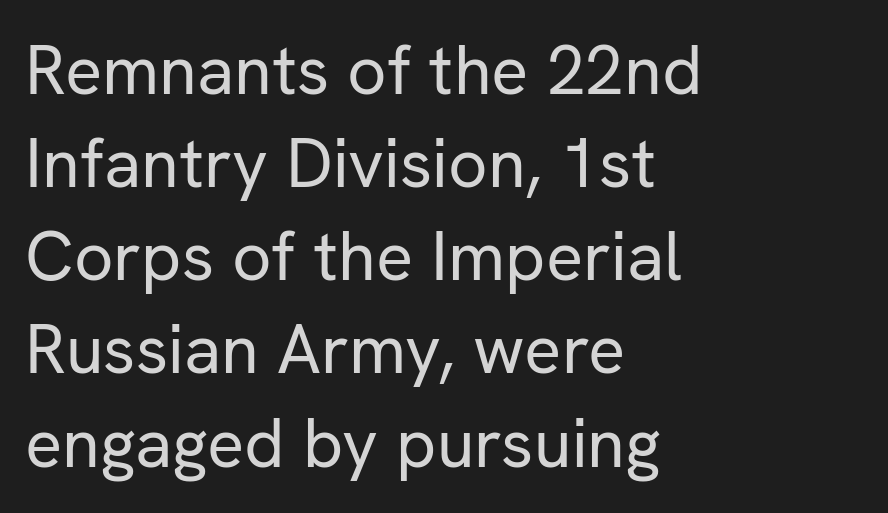
{"serif": "no", "italic": "no", "bold": "no", "weight": "regular", "width": "normal", "stroke_contrast": "low", "x_height": "medium", "monospaced": "no", "underline": "no", "align": "left", "line_spacing": "normal", "line_spacing_ratio": 1.35, "letter_spacing": "normal", "letter_spacing_em": 0.0, "glyph_px": 69}
